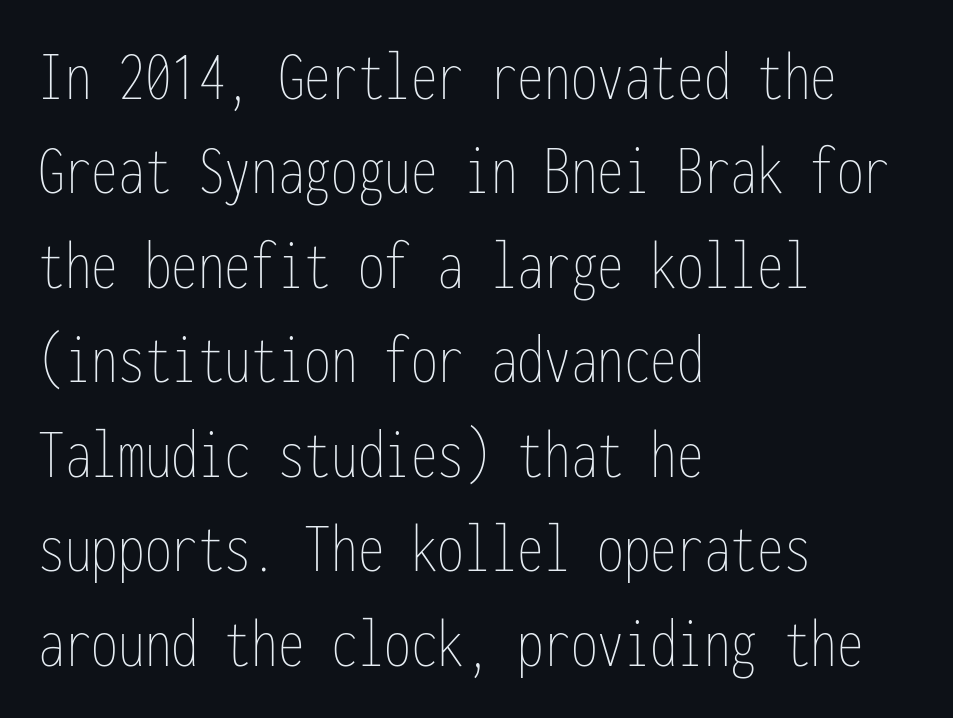
Spacing verdict: monospaced, one width for all characters. The lettering stays uniformly vertical, giving the passage a roman look. The paragraph shown leans on its left margin. The area under the type is left untouched. On a weight scale, this lands at 450 or below. Each new line begins a customary step beneath the previous one.
